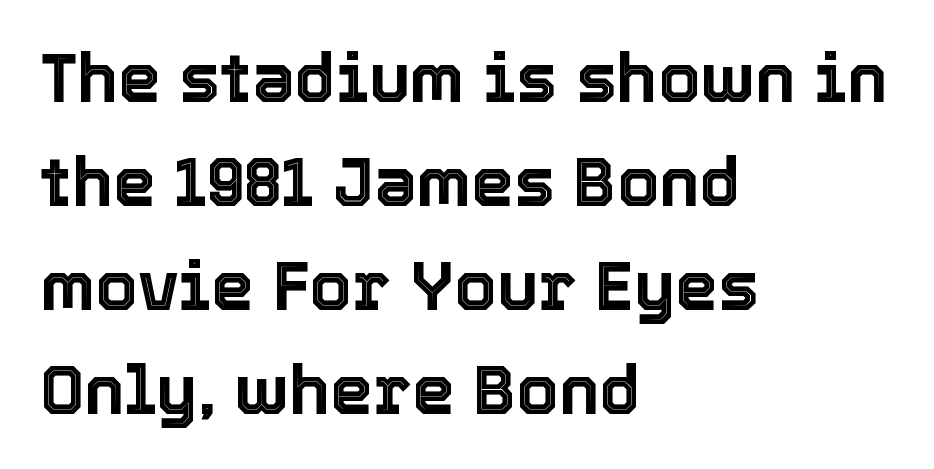
The image shows 68 px text type, upright; set left-aligned, normal line spacing (1.53x), normal letter spacing, not underlined; a medium x-height.
